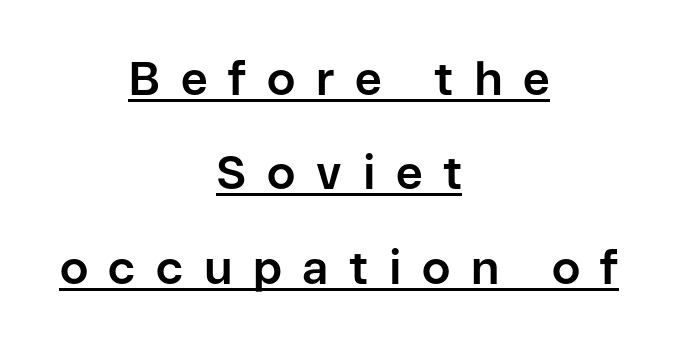
{"serif": "no", "italic": "no", "bold": "yes", "weight": "bold", "width": "normal", "stroke_contrast": "low", "x_height": "medium", "monospaced": "no", "underline": "yes", "align": "center", "line_spacing": "loose", "line_spacing_ratio": 2.05, "letter_spacing": "wide", "letter_spacing_em": 0.45, "glyph_px": 46}
